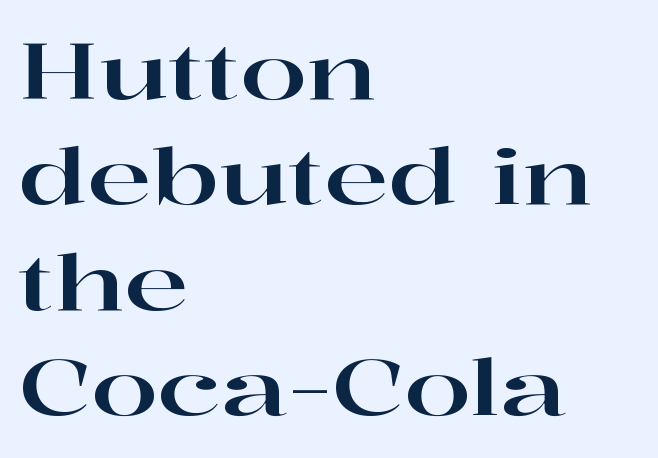
The image shows 77 px wide serif type, upright; set left-aligned, normal line spacing (1.37x), normal letter spacing, not underlined; high stroke contrast and a medium x-height.
